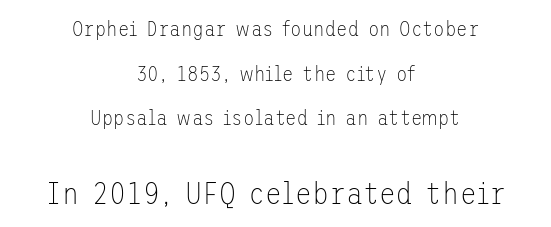
In terms of leading, this rendering errs on the spacious side. Notice how the passage keeps no hard edge, just a central spine. The glyphs in this specimen are sans serif. No italicization has been applied; the sample stays upright. Small over large — that's the arrangement of the two blocks here.
